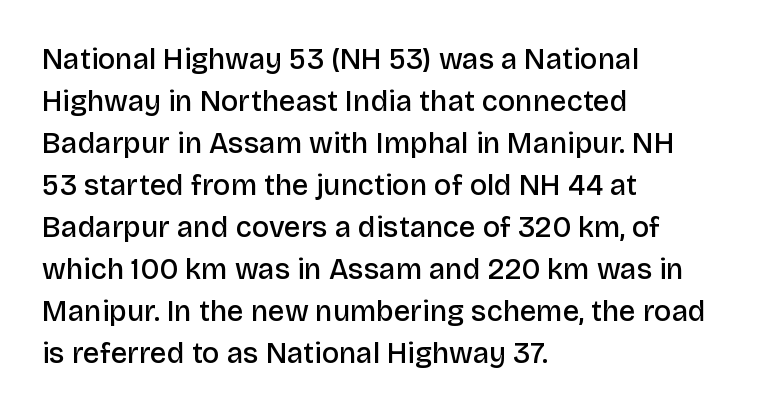
Q: Is the text bold? A: Semi-bold.
Q: Is the text italic (slanted)? A: No, it is upright.
Q: Is the typeface a serif or a sans-serif typeface? A: Sans-serif.
Q: Is the text underlined? A: No.
Q: How is the paragraph aligned? A: Left-aligned.
Q: Is the spacing between letters normal or unusually wide? A: Normal.
Q: Is the spacing between lines tight, normal or loose? A: Normal.
Q: Width (condensed, normal, or wide)? A: Normal.
Q: Stroke contrast? A: Low.
Q: x-height? A: Large.
Q: Monospaced? A: No.
